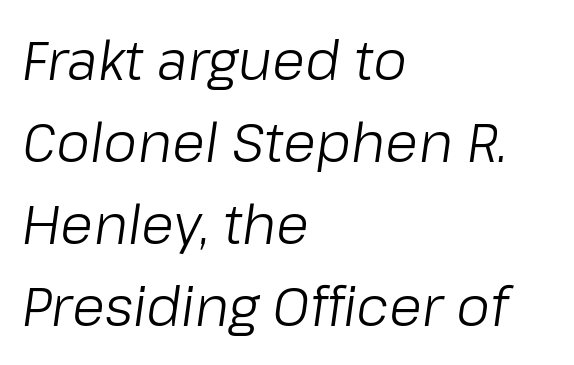
{"italic": "yes", "lean": "right", "slant_degrees": 8, "bold": "no", "weight": "light", "width": "normal", "stroke_contrast": "low", "x_height": "medium", "monospaced": "no", "underline": "no", "align": "left", "line_spacing": "normal", "line_spacing_ratio": 1.52, "letter_spacing": "normal", "letter_spacing_em": 0.0, "glyph_px": 54}
